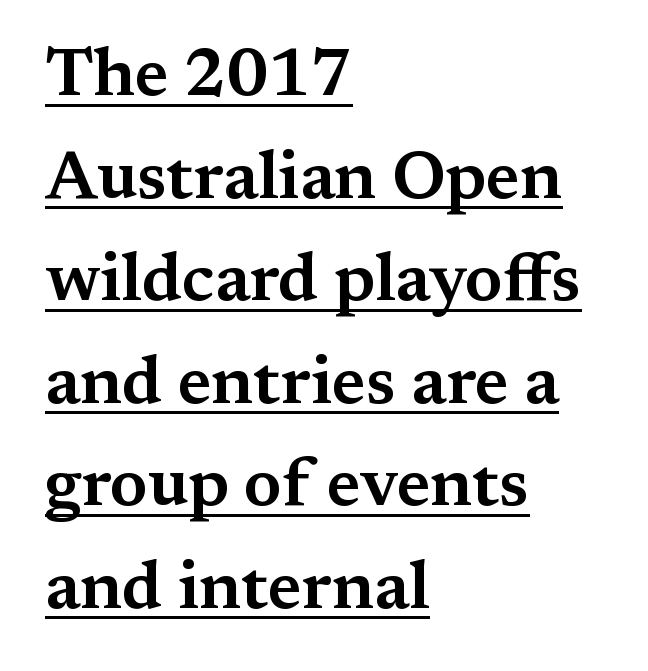
Q: Is the text italic (slanted)? A: No, it is upright.
Q: Is the typeface a serif or a sans-serif typeface? A: Serif.
Q: Is the text underlined? A: Yes.
Q: How is the paragraph aligned? A: Left-aligned.
Q: Is the spacing between letters normal or unusually wide? A: Normal.
Q: Is the spacing between lines tight, normal or loose? A: Normal.
Q: Width (condensed, normal, or wide)? A: Wide.
Q: Stroke contrast? A: Medium.
Q: x-height? A: Medium.
Q: Monospaced? A: No.
